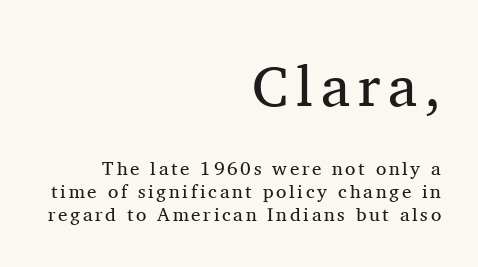
Q: Is the text bold? A: No.
Q: Is the text italic (slanted)? A: No, it is upright.
Q: Is the typeface a serif or a sans-serif typeface? A: Serif.
Q: Is the text underlined? A: No.
Q: How is the paragraph aligned? A: Right-aligned.
Q: Which block of text is set in a larger size, the first (top) or the second (bottom)? A: The first (top) one.
Q: Width (condensed, normal, or wide)? A: Normal.
Q: Stroke contrast? A: Medium.
Q: x-height? A: Medium.
Q: Monospaced? A: No.
